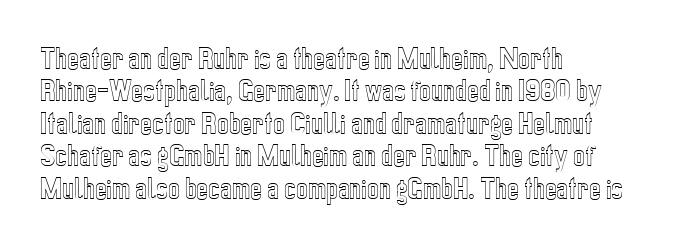
{"italic": "no", "underline": "no", "align": "left", "line_spacing": "normal", "line_spacing_ratio": 1.3, "letter_spacing": "normal", "letter_spacing_em": 0.0, "glyph_px": 25}
